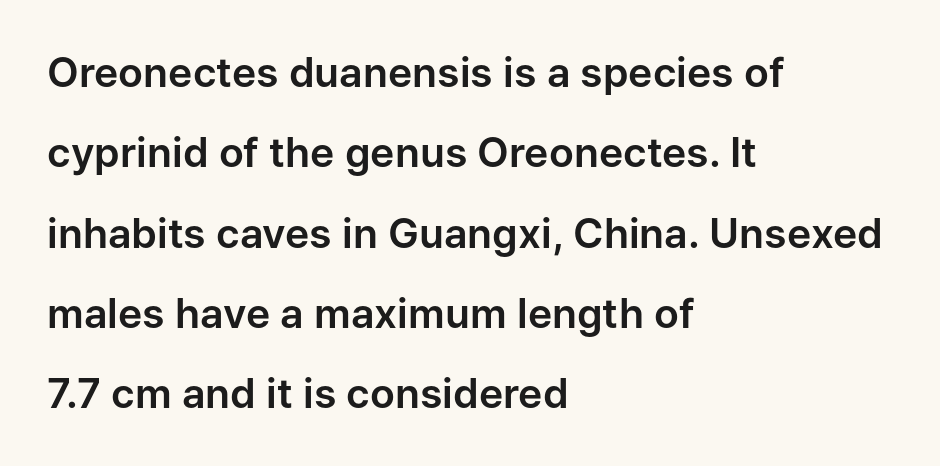
The image shows 41 px sans-serif type, upright; set left-aligned, loose line spacing (1.96x), normal letter spacing, not underlined; low stroke contrast and a medium x-height.
